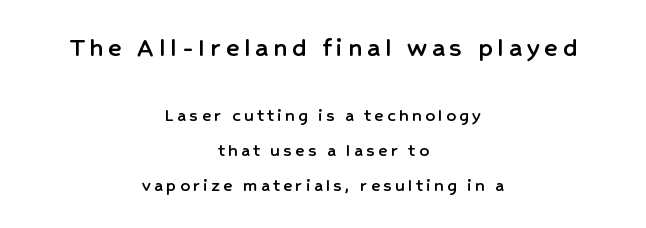
The image shows 28 px sans-serif type, upright; set centered, line spacing 1.82x, not underlined; the first (top) block is 1.47x larger; low stroke contrast and a medium x-height.
